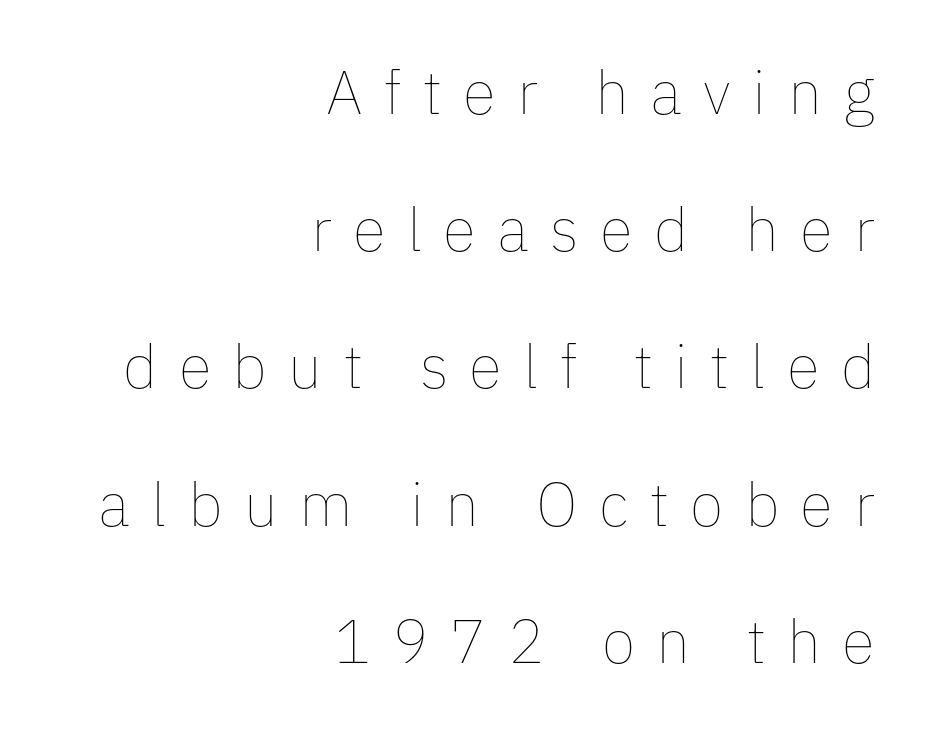
The image shows 61 px thin type, upright; set right-aligned, loose line spacing (2.25x), unusually wide letter spacing (+0.35 em), not underlined; low stroke contrast and a medium x-height.
